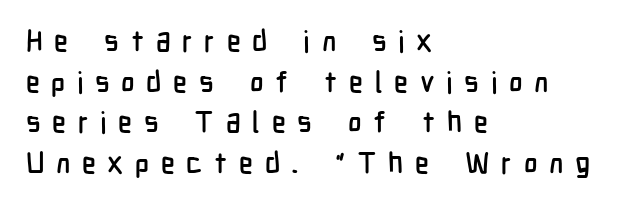
Q: Is the text italic (slanted)? A: No, it is upright.
Q: Is the typeface a serif or a sans-serif typeface? A: Sans-serif.
Q: Is the text underlined? A: No.
Q: How is the paragraph aligned? A: Left-aligned.
Q: Is the spacing between letters normal or unusually wide? A: Unusually wide.
Q: Is the spacing between lines tight, normal or loose? A: Normal.
Q: Width (condensed, normal, or wide)? A: Condensed.
Q: Stroke contrast? A: Low.
Q: x-height? A: Medium.
Q: Monospaced? A: No.
